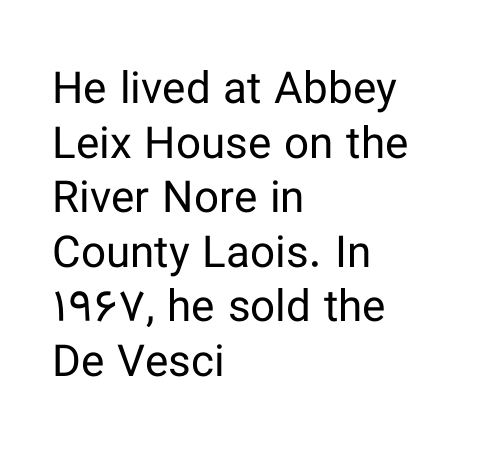
{"serif": "no", "italic": "no", "bold": "no", "weight": "regular", "width": "normal", "stroke_contrast": "low", "x_height": "medium", "monospaced": "no", "underline": "no", "align": "left", "line_spacing_ratio": 1.24, "letter_spacing": "normal", "letter_spacing_em": 0.0, "glyph_px": 44}
